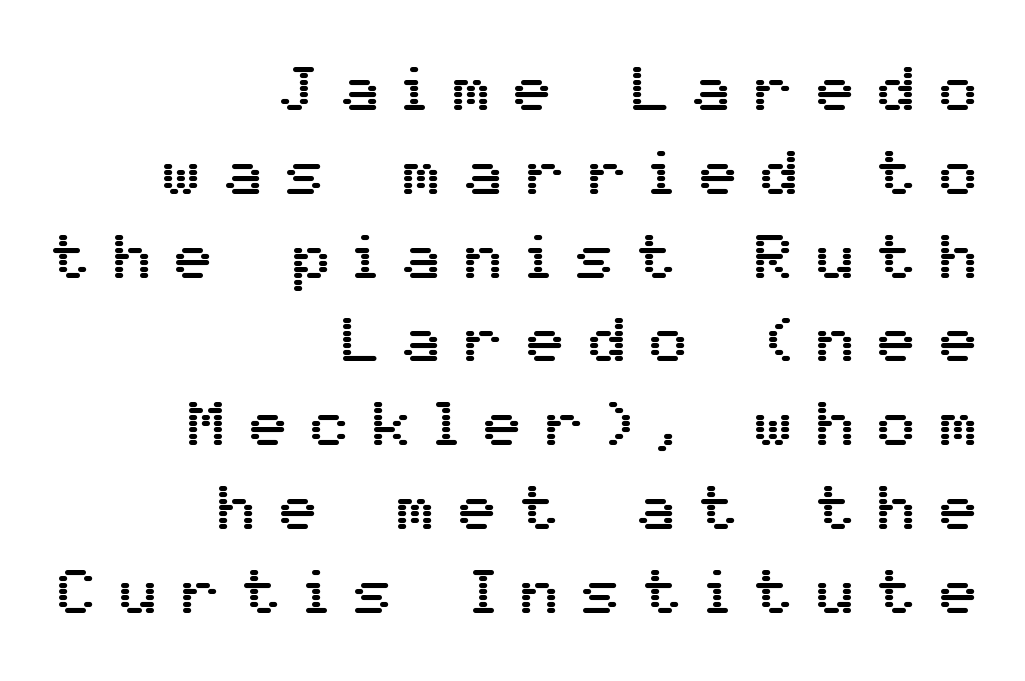
Right-aligned paragraph, ragged on the left. What kind of face is this? One without serifs — a sans. These lines are rendered in a variable-pitch font. The typography opts for an upright posture over an oblique one.
